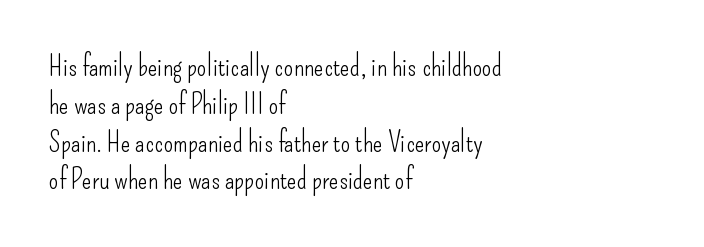
{"serif": "no", "italic": "no", "bold": "no", "weight": "light", "width": "condensed", "stroke_contrast": "low", "x_height": "small", "monospaced": "no", "underline": "no", "align": "left", "line_spacing": "normal", "line_spacing_ratio": 1.35, "letter_spacing": "normal", "letter_spacing_em": 0.0, "glyph_px": 28}
